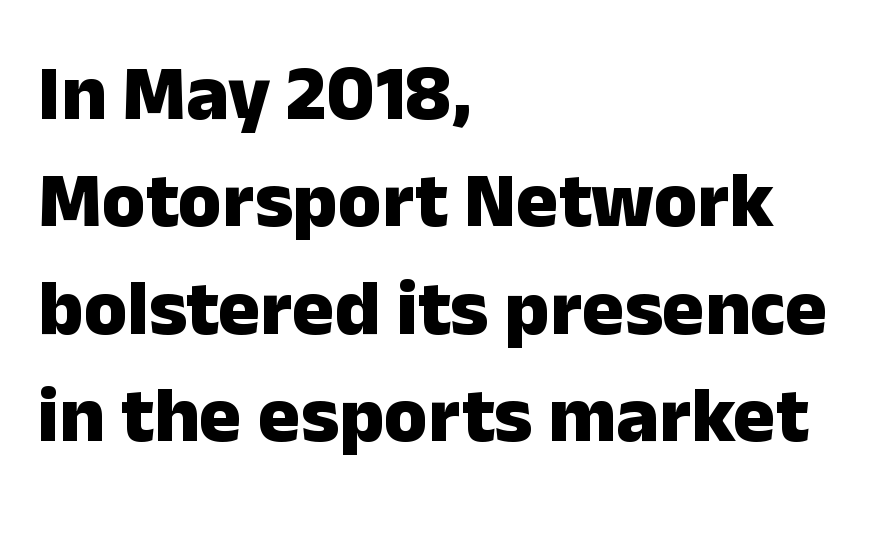
Horizontal alignment here is leftward, the default for most running prose. The letters stand straight up with perfectly vertical stems. Note the varied advance widths — an 'i' is clearly narrower than an 'm'. The block of text has a typical density, with ordinary space between rows. This rendering leaves character spacing at its baseline value. The area under the type is left untouched.
